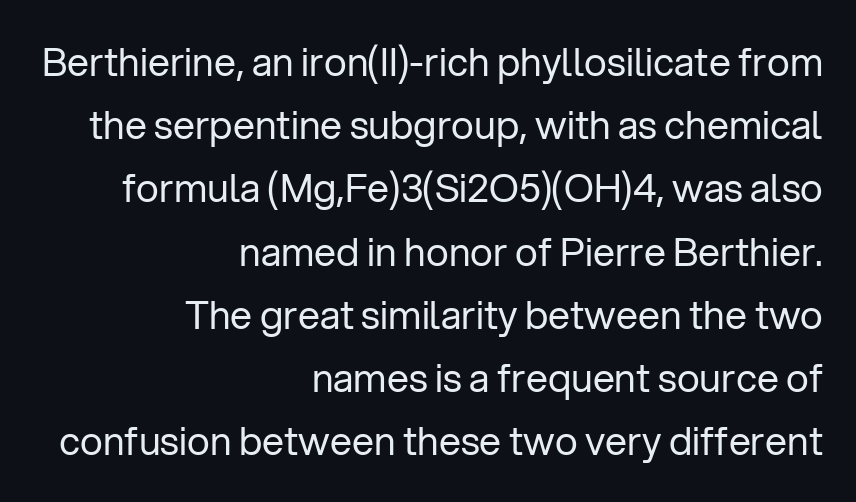
{"serif": "no", "italic": "no", "bold": "no", "weight": "regular", "width": "normal", "stroke_contrast": "low", "x_height": "medium", "monospaced": "no", "underline": "no", "align": "right", "line_spacing": "normal", "line_spacing_ratio": 1.62, "letter_spacing": "normal", "letter_spacing_em": 0.0, "glyph_px": 39}
